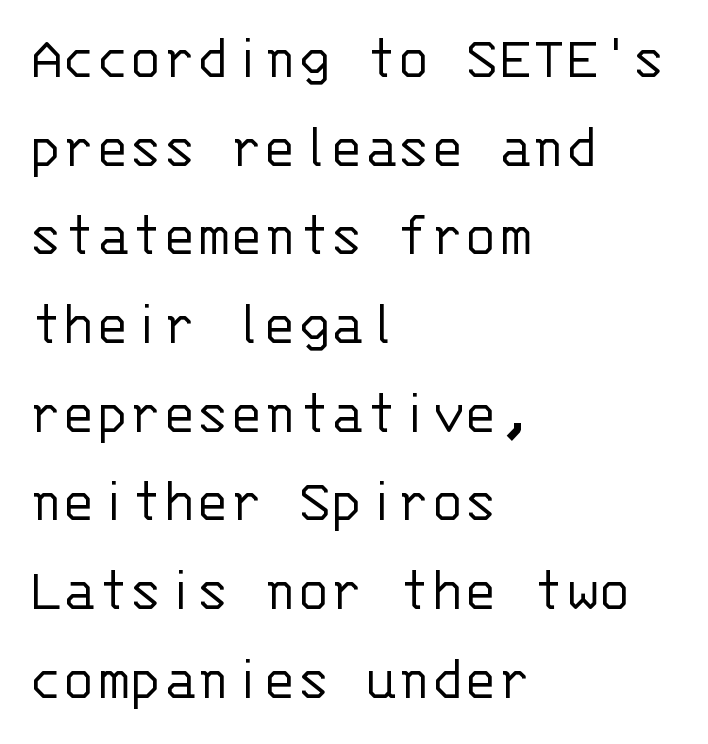
{"serif": "no", "italic": "no", "bold": "no", "weight": "light", "width": "normal", "stroke_contrast": "low", "x_height": "large", "monospaced": "yes", "underline": "no", "align": "left", "line_spacing": "normal", "line_spacing_ratio": 1.43, "letter_spacing": "normal", "letter_spacing_em": 0.0, "glyph_px": 62}
